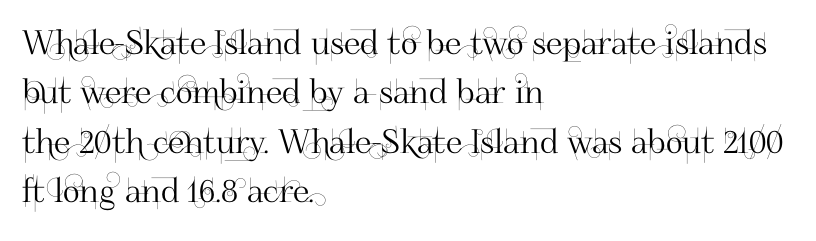
Q: Is the text italic (slanted)? A: No, it is upright.
Q: Is the typeface a serif or a sans-serif typeface? A: Sans-serif.
Q: Is the text underlined? A: No.
Q: How is the paragraph aligned? A: Left-aligned.
Q: Is the spacing between letters normal or unusually wide? A: Normal.
Q: Is the spacing between lines tight, normal or loose? A: Normal.
Q: Width (condensed, normal, or wide)? A: Normal.
Q: Stroke contrast? A: High.
Q: x-height? A: Small.
Q: Monospaced? A: No.
